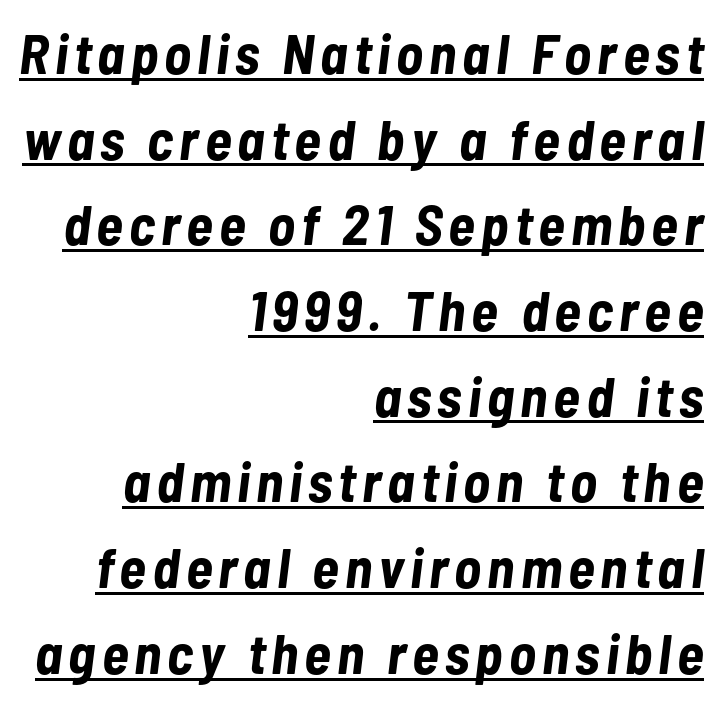
The font is running at its bold setting. Caption: lettering with a line underneath. Style check: oblique. Summary of vertical rhythm: regular, with standard interline spacing. The compositor pushed each line to the right boundary. Think of a printed novel: that variable character pitch is what you see here.
